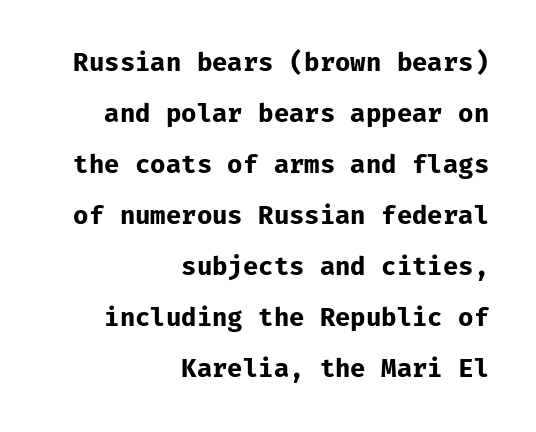
{"italic": "no", "bold": "yes", "underline": "no", "align": "right", "line_spacing": "loose", "line_spacing_ratio": 2.04, "letter_spacing": "normal", "letter_spacing_em": 0.0, "glyph_px": 25}
